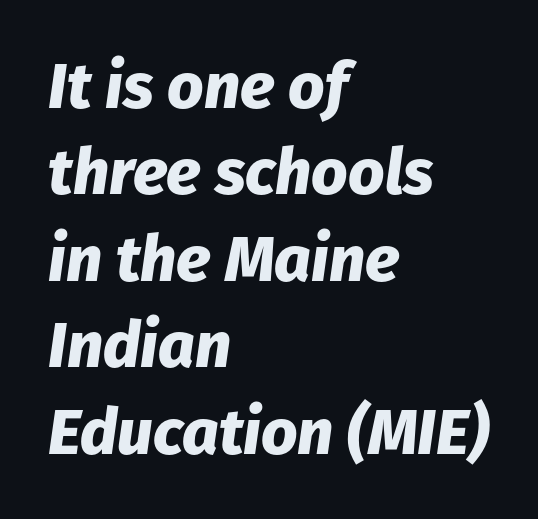
The image shows 64 px heavy type, italic (leaning right); set left-aligned, normal line spacing (1.35x), normal letter spacing, not underlined; low stroke contrast and a medium x-height.
